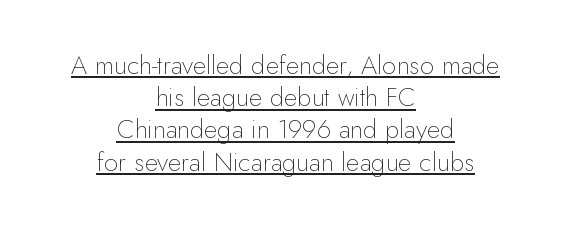
No italicization has been applied; the sample stays upright. One-word summary of the alignment: center. Each stroke keeps to a modest, everyday thickness or less. The words here are underlined. Tracking value appears to be zero — textbook default spacing.
